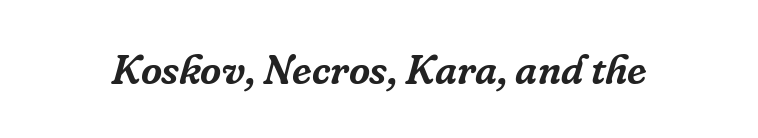
Here the designer chose a conventional face with non-uniform glyph widths. Letterform terminals end in serifs throughout the passage. The gap between lines stays unmarked. This sample uses an oblique cut, with every glyph tilted off the vertical. Here the glyphs are tracked normally, forming tight word shapes.
